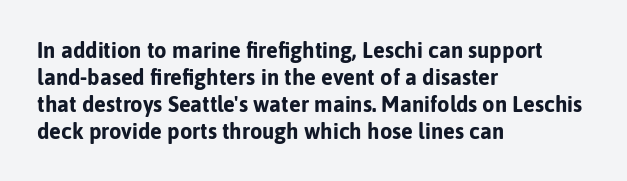
The image shows 22 px bold type, upright; set left-aligned, line spacing 1.22x, normal letter spacing, not underlined.
